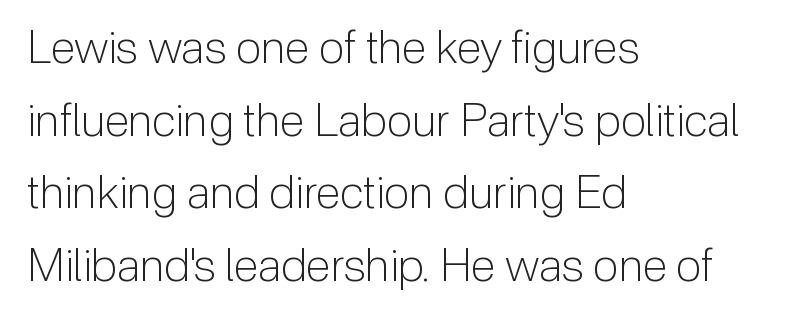
Regular leading. Left-aligned paragraph, ragged on the right. Between one letter and the next there's only the usual sliver of space. This is roman type, the default non-slanted kind.
